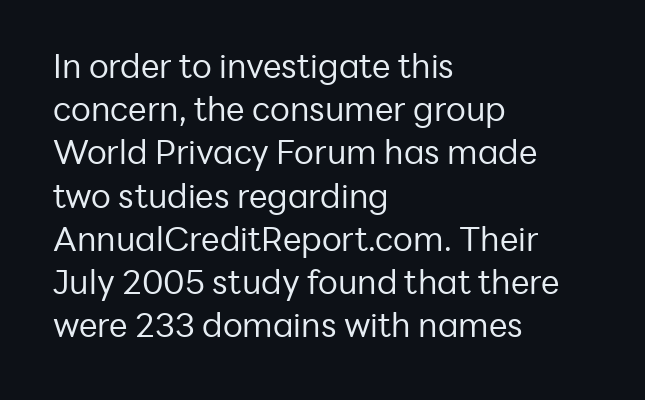
Q: Is the text bold? A: No.
Q: Is the text italic (slanted)? A: No, it is upright.
Q: Is the typeface a serif or a sans-serif typeface? A: Sans-serif.
Q: Is the text underlined? A: No.
Q: How is the paragraph aligned? A: Left-aligned.
Q: Is the spacing between letters normal or unusually wide? A: Normal.
Q: Is the spacing between lines tight, normal or loose? A: Normal.
Q: Width (condensed, normal, or wide)? A: Normal.
Q: Stroke contrast? A: Low.
Q: x-height? A: Medium.
Q: Monospaced? A: No.
